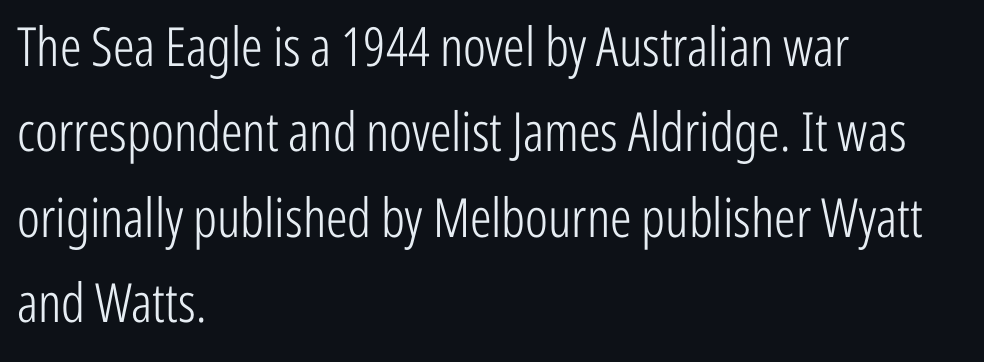
Each letter keeps its own natural width here, so spacing adapts to shape. This rendering uses left alignment, leaving the right contour irregular. The typeface has the unassuming heft of standard copy or less. Does the leading feel generous? No, just average. The specimen omits any rule beneath the text block's lines.
